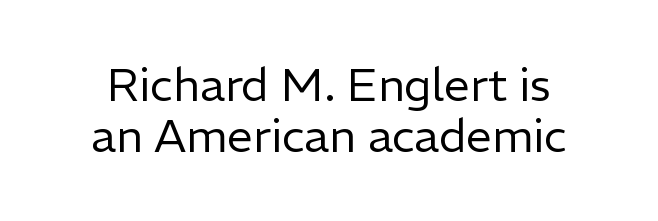
The image shows 46 px regular-weight sans-serif type, upright; set tight line spacing (1.11x), normal letter spacing, not underlined; low stroke contrast and a medium x-height.
